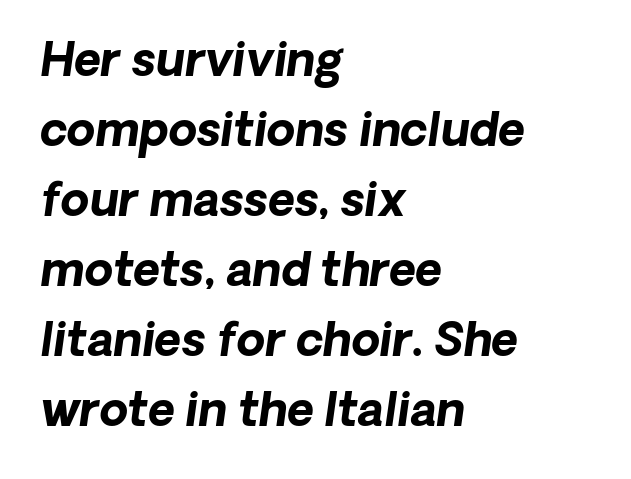
Q: Is the text bold? A: Yes.
Q: Is the typeface a serif or a sans-serif typeface? A: Sans-serif.
Q: Is the text underlined? A: No.
Q: How is the paragraph aligned? A: Left-aligned.
Q: Is the spacing between letters normal or unusually wide? A: Normal.
Q: Is the spacing between lines tight, normal or loose? A: Normal.
Q: Width (condensed, normal, or wide)? A: Normal.
Q: Stroke contrast? A: Low.
Q: x-height? A: Medium.
Q: Monospaced? A: No.
